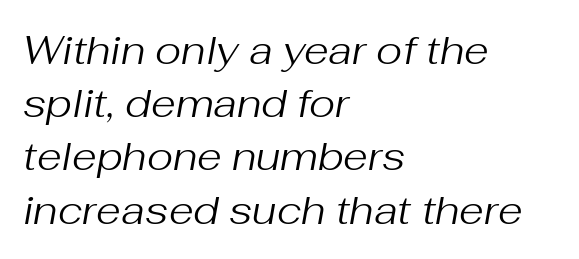
Check under the words: just untouched page. Each letter keeps its own natural width here, so spacing adapts to shape. Here the glyphs are tracked normally, forming tight word shapes. Is the block centered? No — it sits flush against the left margin. Is the type slanted? Yes — the strokes lean at a clear angle. Summary of weight: not heavy and not bold.
